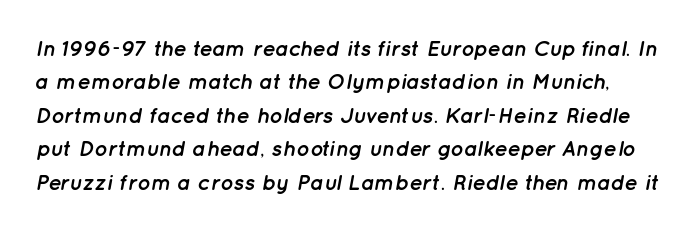
Anything drawn beneath the words? Only blank space. Interline gaps are of average width in this sample. Is the type slanted? Yes — the strokes lean at a clear angle. The face used here has the dense, thick strokes of a bold. The tracking reads as untouched default to a designer's eye.
